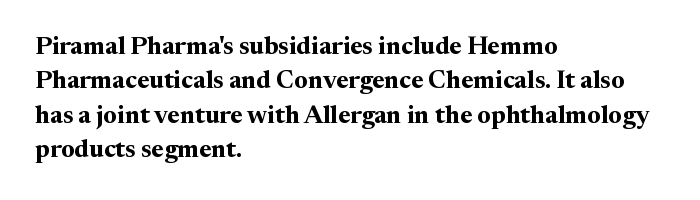
{"italic": "no", "bold": "yes", "underline": "no", "align": "left", "line_spacing": "normal", "line_spacing_ratio": 1.38, "letter_spacing": "normal", "letter_spacing_em": 0.0, "glyph_px": 25}
